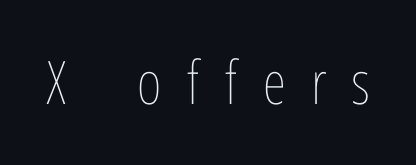
Compared with a typical body face, this is equally light or lighter still. Every stem runs plumb, perpendicular to the baseline. The tracking jumps out immediately: characters are airy and widely separated. Letters rest on an invisible, unmarked baseline.
